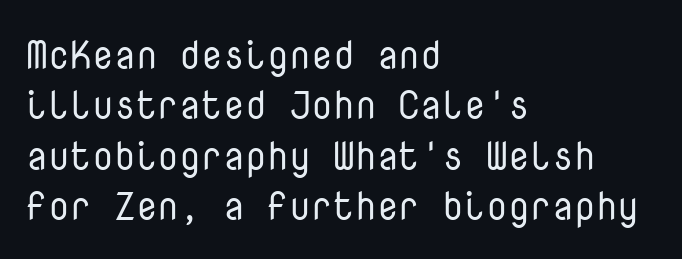
Q: Is the text bold? A: No.
Q: Is the text italic (slanted)? A: No, it is upright.
Q: Is the typeface a serif or a sans-serif typeface? A: Sans-serif.
Q: Is the text underlined? A: No.
Q: How is the paragraph aligned? A: Left-aligned.
Q: Is the spacing between letters normal or unusually wide? A: Normal.
Q: Is the spacing between lines tight, normal or loose? A: Normal.
Q: Width (condensed, normal, or wide)? A: Normal.
Q: Stroke contrast? A: Low.
Q: x-height? A: Medium.
Q: Monospaced? A: Yes.
